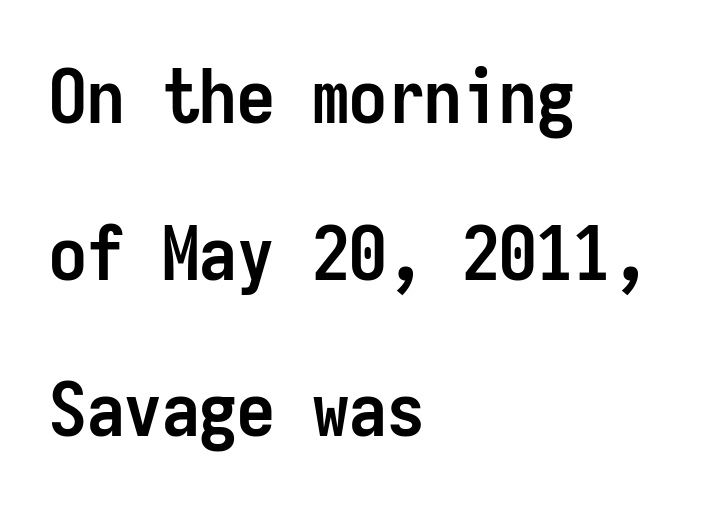
Is this a fixed-width face? Yes — each glyph sits in an identical cell. The glyphs have the mass of a bold cut. Descenders are the only things crossing below the line. The type sits square on the baseline with zero lean.
